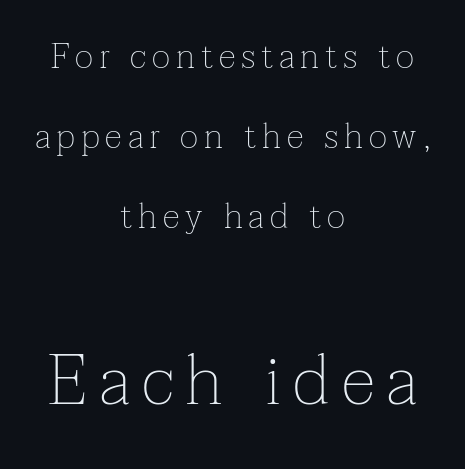
Q: Is the text bold? A: No.
Q: Is the text italic (slanted)? A: No, it is upright.
Q: Is the typeface a serif or a sans-serif typeface? A: Serif.
Q: Is the text underlined? A: No.
Q: How is the paragraph aligned? A: Centered.
Q: Is the spacing between lines tight, normal or loose? A: Loose.
Q: Which block of text is set in a larger size, the first (top) or the second (bottom)? A: The second (bottom) one.
Q: Width (condensed, normal, or wide)? A: Normal.
Q: Stroke contrast? A: Low.
Q: x-height? A: Medium.
Q: Monospaced? A: No.
